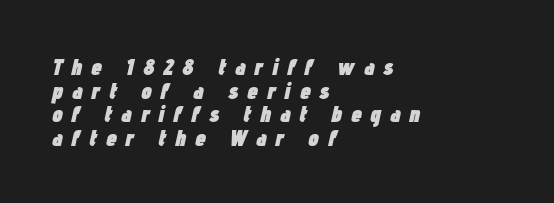
Observe the wide spacing: letters keep a clear distance from each other. The typography opts for an oblique posture over an upright one. Any mark beneath the type? The region is blank. Honestly, the rows look squashed on top of each other. The compositor pushed each line to the left boundary.
